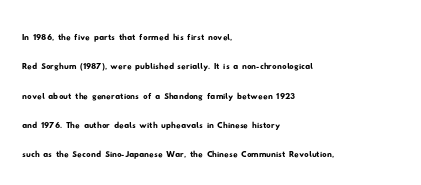
Q: Is the text underlined? A: No.
Q: How is the paragraph aligned? A: Left-aligned.
Q: Is the spacing between letters normal or unusually wide? A: Normal.
Q: Is the spacing between lines tight, normal or loose? A: Normal.
